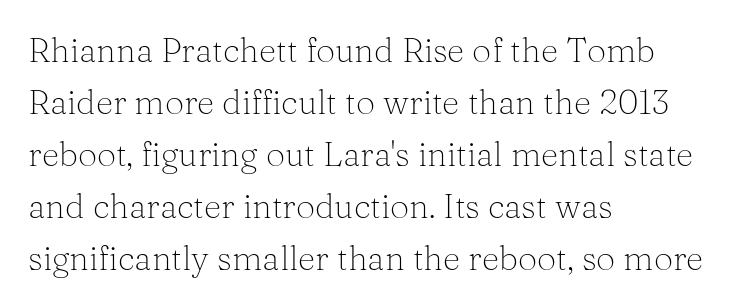
{"serif": "yes", "italic": "no", "bold": "no", "weight": "light", "width": "normal", "stroke_contrast": "medium", "x_height": "medium", "monospaced": "no", "underline": "no", "align": "left", "line_spacing": "normal", "line_spacing_ratio": 1.53, "letter_spacing": "normal", "letter_spacing_em": 0.0, "glyph_px": 34}
